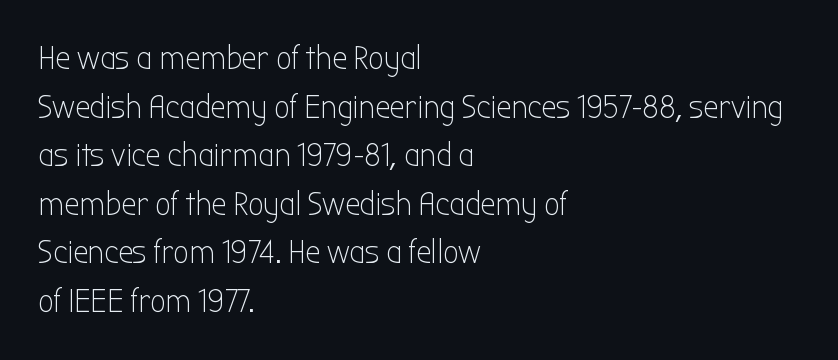
{"serif": "no", "italic": "no", "bold": "no", "weight": "light", "width": "condensed", "stroke_contrast": "low", "x_height": "medium", "monospaced": "no", "underline": "no", "align": "left", "line_spacing": "normal", "line_spacing_ratio": 1.43, "letter_spacing": "normal", "letter_spacing_em": 0.0, "glyph_px": 34}
